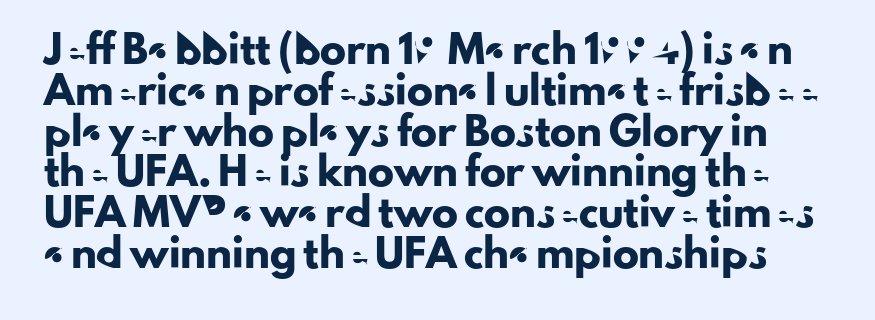
The image shows 26 px text type, upright; set normal line spacing (1.57x), normal letter spacing, not underlined.
